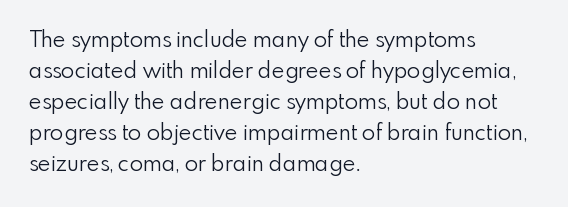
The image shows 22 px text type, upright; set left-aligned, normal line spacing (1.41x), normal letter spacing, not underlined.
